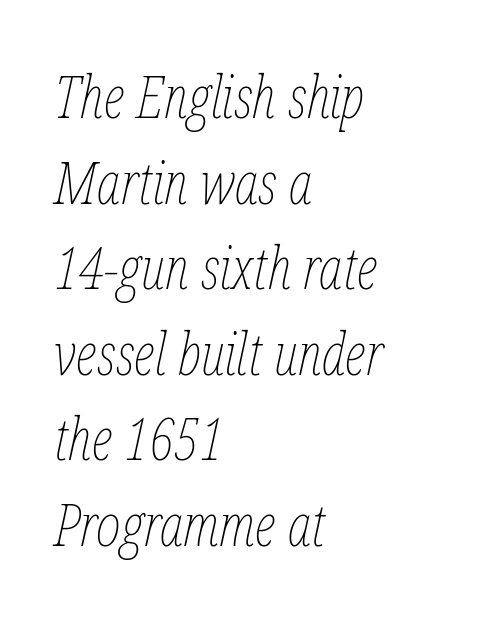
{"italic": "yes", "lean": "right", "slant_degrees": 12, "bold": "no", "weight": "thin", "width": "condensed", "stroke_contrast": "low", "x_height": "medium", "monospaced": "no", "underline": "no", "align": "left", "line_spacing": "normal", "line_spacing_ratio": 1.45, "letter_spacing": "normal", "letter_spacing_em": 0.0, "glyph_px": 59}
